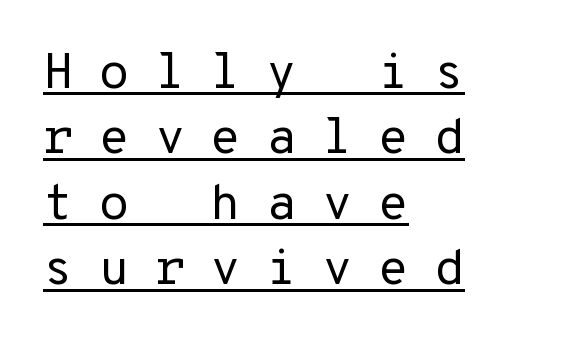
The image shows 50 px regular-weight sans-serif type, upright; set left-aligned, normal line spacing (1.31x), unusually wide letter spacing (+0.5 em), underlined; low stroke contrast and a medium x-height.
